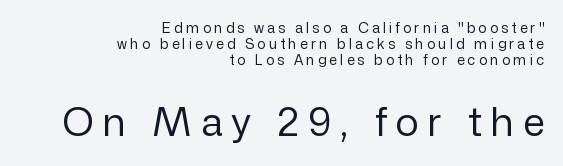
The image shows 39 px regular-weight sans-serif type, upright; set right-aligned, tight line spacing (1.15x), unusually wide letter spacing (+0.23 em), not underlined; the second (bottom) block is 2.79x larger; low stroke contrast and a medium x-height.
